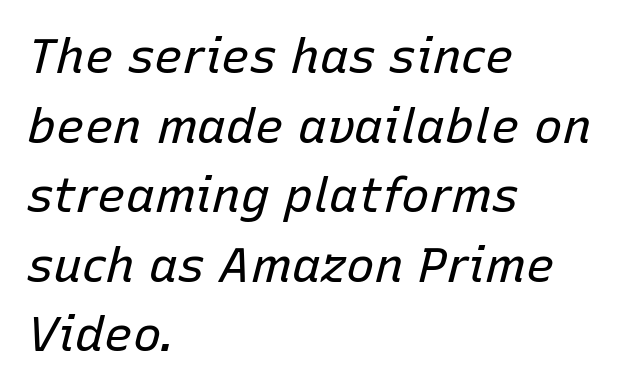
No word sits above an underline. A typesetter would call this proportional, since set widths differ per character. Alignment: flush left. Notice how descenders clear the ascenders below comfortably — that's standard leading. Weight: in the light-to-regular range.
